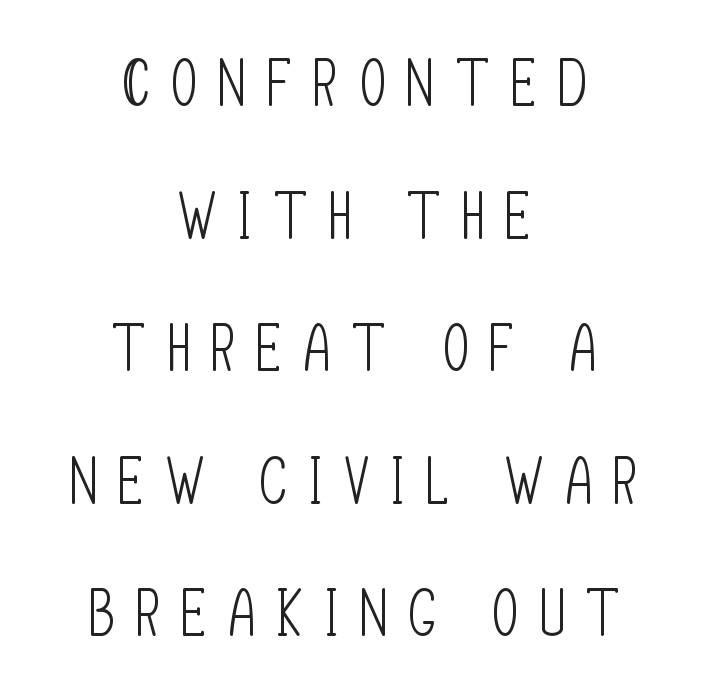
{"serif": "no", "italic": "no", "bold": "no", "weight": "light", "width": "condensed", "stroke_contrast": "low", "x_height": "large", "monospaced": "no", "underline": "no", "align": "center", "line_spacing": "loose", "line_spacing_ratio": 2.04, "letter_spacing": "wide", "letter_spacing_em": 0.34, "glyph_px": 65}
